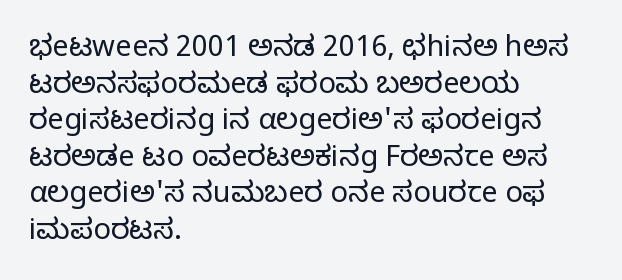
{"serif": "no", "italic": "no", "bold": "no", "weight": "light", "width": "normal", "stroke_contrast": "low", "x_height": "medium", "monospaced": "no", "underline": "no", "align": "left", "line_spacing": "normal", "line_spacing_ratio": 1.26, "letter_spacing": "normal", "letter_spacing_em": 0.0, "glyph_px": 29}
